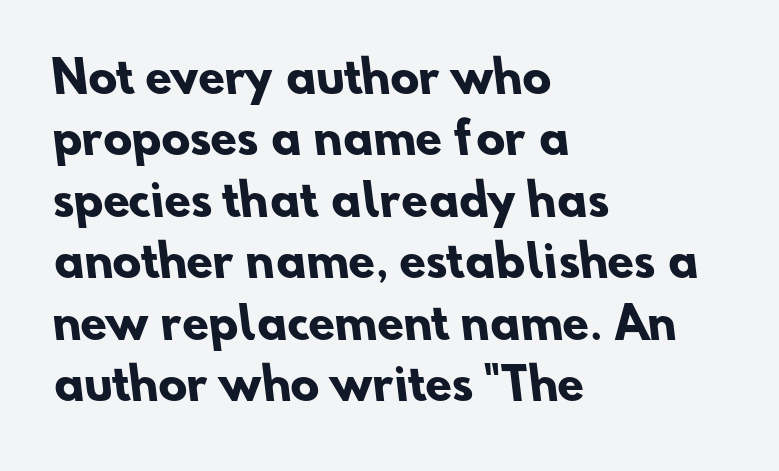
Q: Is the text bold? A: Yes.
Q: Is the typeface a serif or a sans-serif typeface? A: Sans-serif.
Q: Is the text underlined? A: No.
Q: How is the paragraph aligned? A: Left-aligned.
Q: Is the spacing between letters normal or unusually wide? A: Normal.
Q: Is the spacing between lines tight, normal or loose? A: Normal.
Q: Width (condensed, normal, or wide)? A: Normal.
Q: Stroke contrast? A: Low.
Q: x-height? A: Small.
Q: Monospaced? A: No.
